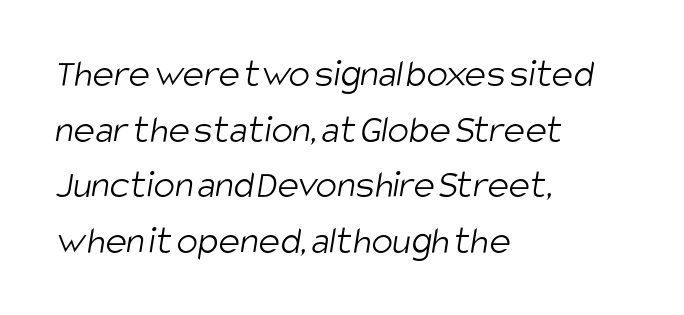
{"serif": "no", "bold": "no", "weight": "light", "width": "condensed", "stroke_contrast": "low", "x_height": "large", "monospaced": "no", "underline": "no", "align": "left", "line_spacing": "normal", "line_spacing_ratio": 1.39, "letter_spacing": "normal", "letter_spacing_em": 0.0, "glyph_px": 40}
